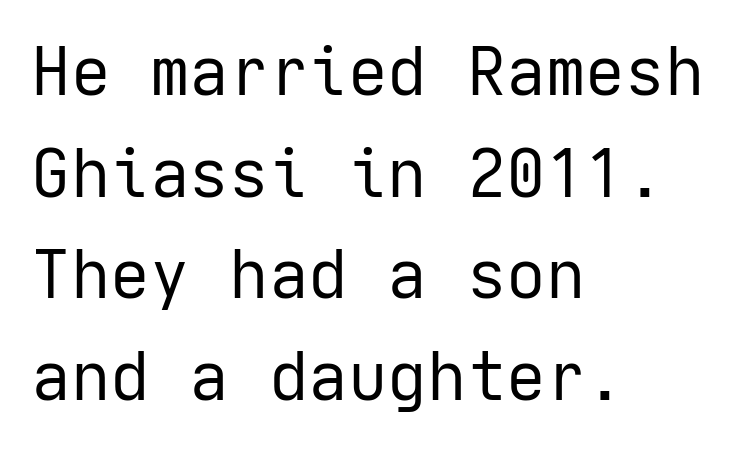
{"serif": "no", "italic": "no", "bold": "no", "weight": "regular", "width": "normal", "stroke_contrast": "low", "x_height": "medium", "underline": "no", "align": "left", "line_spacing": "normal", "line_spacing_ratio": 1.54, "letter_spacing": "normal", "letter_spacing_em": 0.0, "glyph_px": 66}
